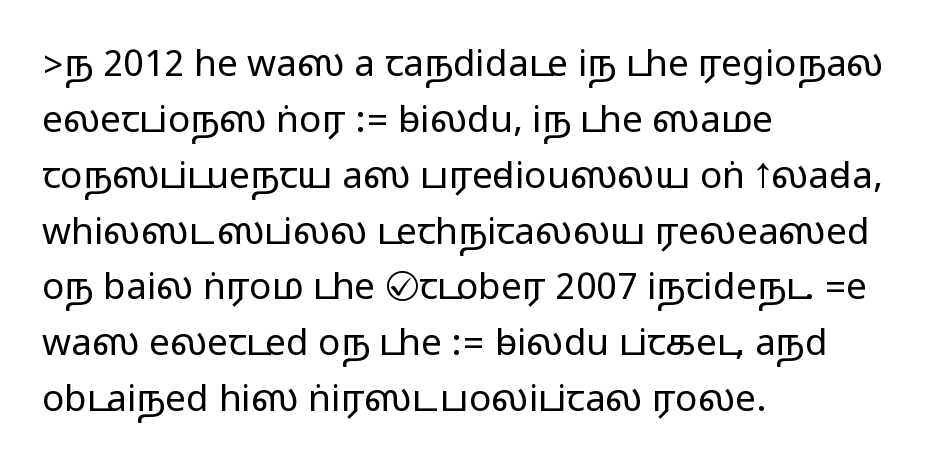
{"serif": "no", "italic": "no", "width": "wide", "stroke_contrast": "medium", "monospaced": "no", "underline": "no", "align": "left", "line_spacing": "normal", "line_spacing_ratio": 1.51, "letter_spacing": "normal", "letter_spacing_em": 0.0, "glyph_px": 37}
